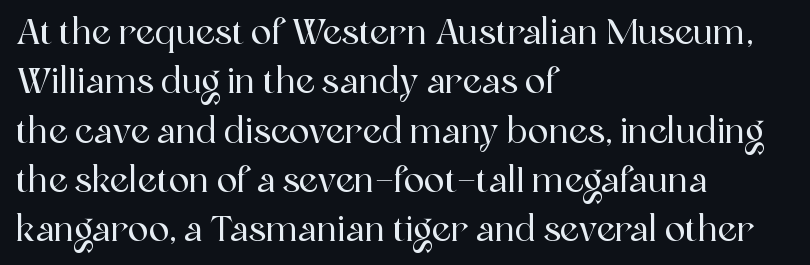
This block has exactly the height ordinary leading produces. Note the varied advance widths — an 'i' is clearly narrower than an 'm'. The designer went with a serif here, giving each stem small feet. Style check: upright. A classic flush-left, rag-right setting is used for this passage.
